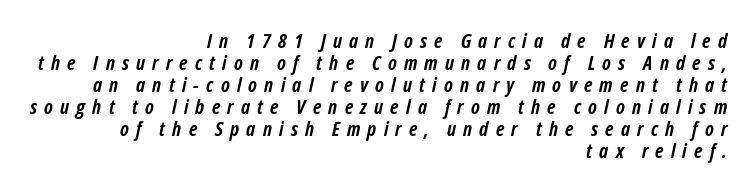
Q: Is the text bold? A: Yes.
Q: Is the text italic (slanted)? A: Yes, it leans right by about 12 degrees.
Q: Is the text underlined? A: No.
Q: How is the paragraph aligned? A: Right-aligned.
Q: Is the spacing between letters normal or unusually wide? A: Unusually wide.
Q: Is the spacing between lines tight, normal or loose? A: Tight.
